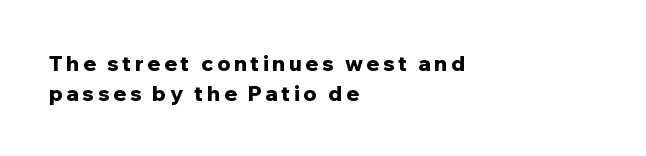
Q: Is the text bold? A: Yes.
Q: Is the text italic (slanted)? A: No, it is upright.
Q: Is the text underlined? A: No.
Q: How is the paragraph aligned? A: Left-aligned.
Q: Is the spacing between lines tight, normal or loose? A: Normal.
